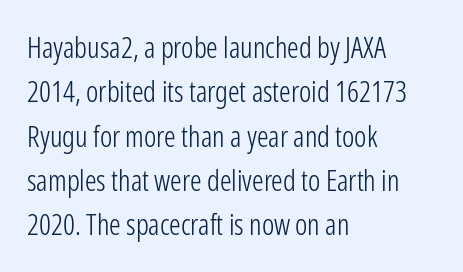
Note the varied advance widths — an 'i' is clearly narrower than an 'm'. The baseline area is clear. A student would call this left alignment; a typographer would say flush left, rag right. Look at the tracking — it's just the regular setting, nothing added. The type sits square on the baseline with zero lean. Serifs: no, the terminals of the letterforms are clean.
